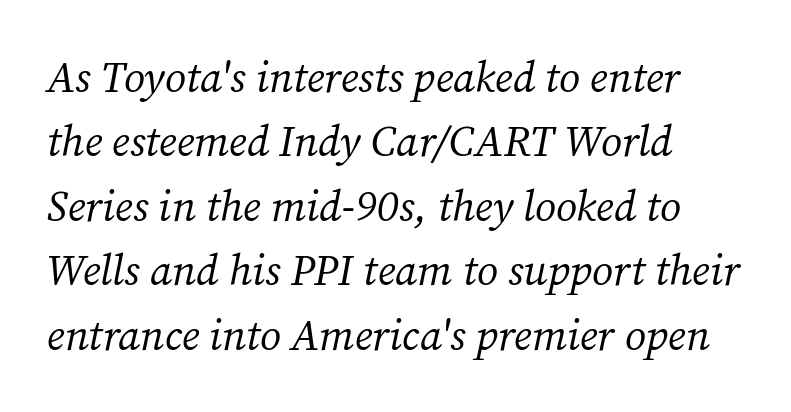
The image shows 43 px regular-weight serif type, italic (leaning right); set left-aligned, normal line spacing (1.5x), normal letter spacing, not underlined; medium stroke contrast and a medium x-height.
